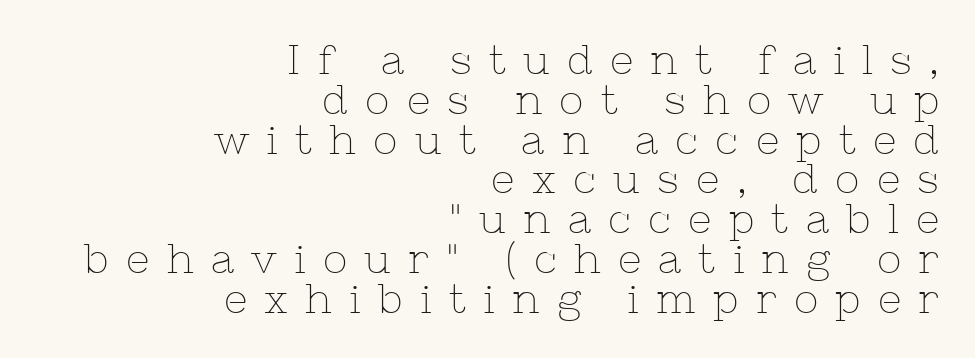
Q: Is the text bold? A: No.
Q: Is the text italic (slanted)? A: No, it is upright.
Q: Is the typeface a serif or a sans-serif typeface? A: Serif.
Q: Is the text underlined? A: No.
Q: How is the paragraph aligned? A: Right-aligned.
Q: Is the spacing between letters normal or unusually wide? A: Unusually wide.
Q: Is the spacing between lines tight, normal or loose? A: Tight.
Q: Width (condensed, normal, or wide)? A: Normal.
Q: Stroke contrast? A: Low.
Q: x-height? A: Medium.
Q: Monospaced? A: No.
